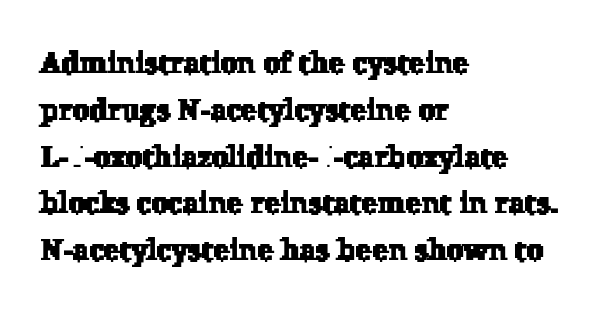
Q: Is the typeface a serif or a sans-serif typeface? A: Serif.
Q: Is the text underlined? A: No.
Q: How is the paragraph aligned? A: Left-aligned.
Q: Is the spacing between letters normal or unusually wide? A: Normal.
Q: Is the spacing between lines tight, normal or loose? A: Normal.
Q: Width (condensed, normal, or wide)? A: Normal.
Q: Stroke contrast? A: Low.
Q: x-height? A: Medium.
Q: Monospaced? A: No.
